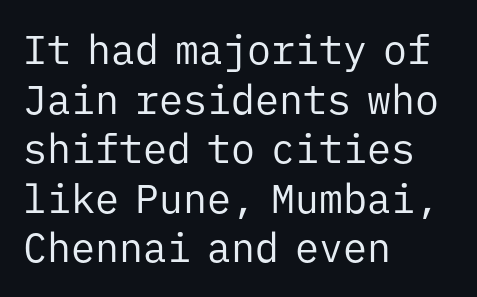
The image shows 40 px regular-weight sans-serif type, upright, monospaced; set left-aligned, line spacing 1.24x, normal letter spacing, not underlined; low stroke contrast and a medium x-height.
